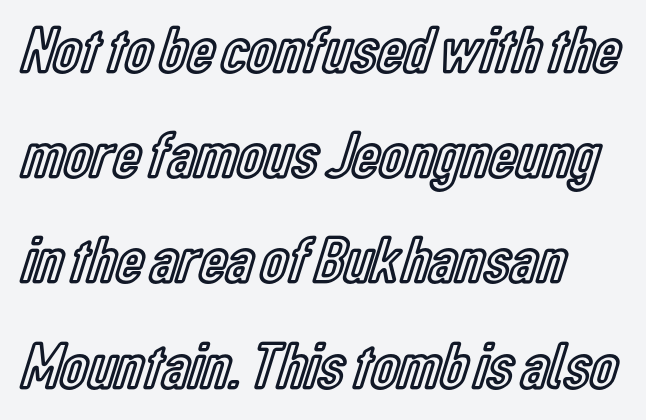
Q: Is the text italic (slanted)? A: Yes.
Q: Is the text underlined? A: No.
Q: How is the paragraph aligned? A: Left-aligned.
Q: Is the spacing between letters normal or unusually wide? A: Normal.
Q: Is the spacing between lines tight, normal or loose? A: Normal.
Q: Width (condensed, normal, or wide)? A: Condensed.
Q: x-height? A: Medium.
Q: Monospaced? A: No.
